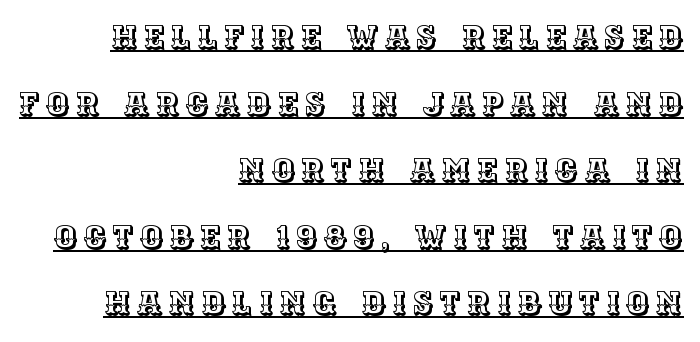
Q: Is the text italic (slanted)? A: No, it is upright.
Q: Is the text underlined? A: Yes.
Q: How is the paragraph aligned? A: Right-aligned.
Q: Is the spacing between lines tight, normal or loose? A: Loose.
Q: Width (condensed, normal, or wide)? A: Normal.
Q: x-height? A: Large.
Q: Monospaced? A: No.
